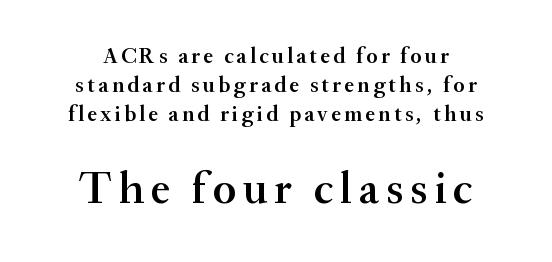
{"serif": "yes", "italic": "no", "bold": "semi", "weight": "semibold", "width": "normal", "stroke_contrast": "medium", "x_height": "small", "monospaced": "no", "underline": "no", "line_spacing": "normal", "line_spacing_ratio": 1.32, "larger_block": "second", "size_ratio": 2.05, "glyph_px": 45}
